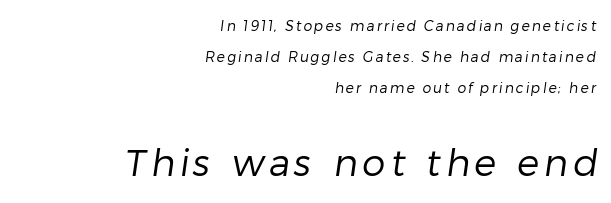
The type family on display is of the sans-serif kind. The characters are drawn with everyday or finer stroke widths. These lines stand farther apart than default settings would place them. Visually the block forms a straight wall on the right and a jagged coastline on the left. Which of the two is more prominent by size? The second, at the bottom.
